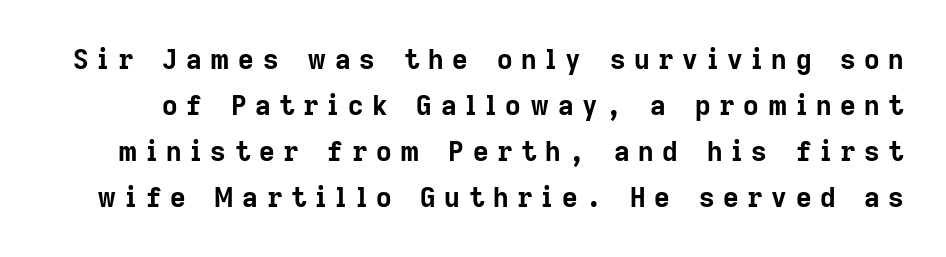
The image shows 27 px bold type, upright; set normal line spacing (1.7x), unusually wide letter spacing (+0.32 em), not underlined.
